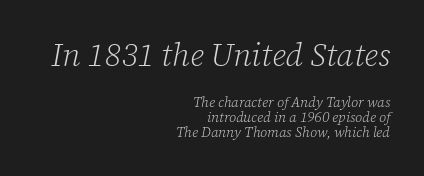
Q: Is the text bold? A: No.
Q: Is the text italic (slanted)? A: Yes, it leans right by about 12 degrees.
Q: Is the typeface a serif or a sans-serif typeface? A: Serif.
Q: Is the text underlined? A: No.
Q: How is the paragraph aligned? A: Right-aligned.
Q: Is the spacing between letters normal or unusually wide? A: Normal.
Q: Is the spacing between lines tight, normal or loose? A: Tight.
Q: Which block of text is set in a larger size, the first (top) or the second (bottom)? A: The first (top) one.
Q: Width (condensed, normal, or wide)? A: Normal.
Q: Stroke contrast? A: Low.
Q: x-height? A: Medium.
Q: Monospaced? A: No.
